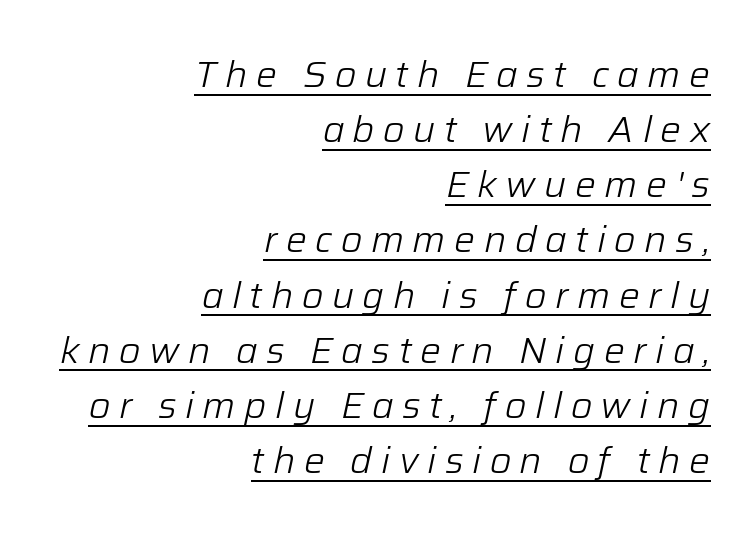
{"italic": "yes", "lean": "right", "slant_degrees": 12, "bold": "no", "weight": "light", "width": "normal", "stroke_contrast": "low", "x_height": "medium", "monospaced": "no", "underline": "yes", "align": "right", "line_spacing": "normal", "line_spacing_ratio": 1.49, "letter_spacing": "wide", "letter_spacing_em": 0.23, "glyph_px": 37}
